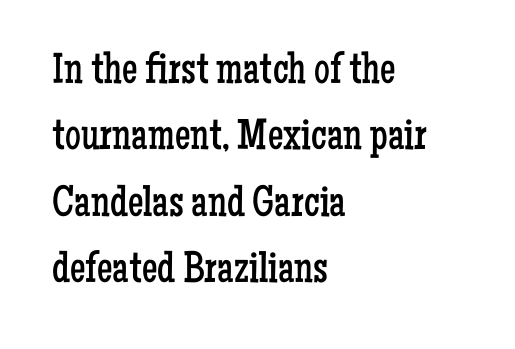
The image shows 44 px regular-weight, condensed serif type, upright; set left-aligned, normal line spacing (1.51x), normal letter spacing, not underlined; low stroke contrast and a medium x-height.
